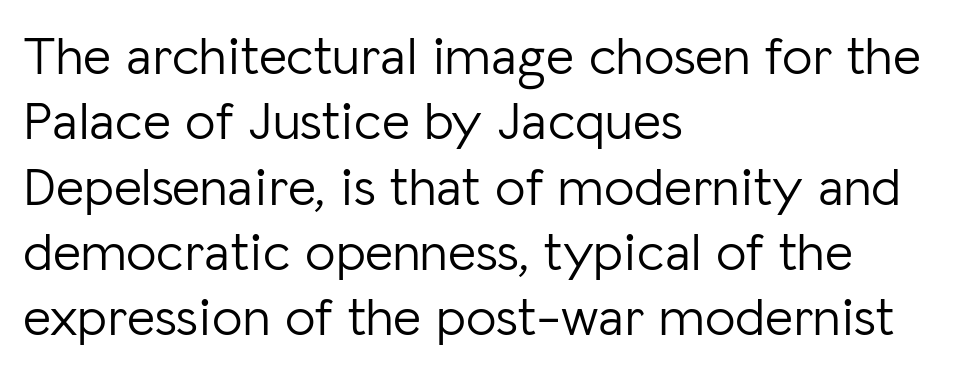
{"serif": "no", "italic": "no", "bold": "no", "weight": "light", "width": "normal", "stroke_contrast": "low", "x_height": "medium", "monospaced": "no", "underline": "no", "align": "left", "line_spacing_ratio": 1.21, "letter_spacing": "normal", "letter_spacing_em": 0.0, "glyph_px": 54}
